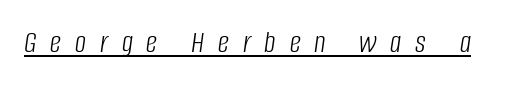
{"italic": "yes", "lean": "right", "slant_degrees": 8, "bold": "no", "weight": "light", "width": "condensed", "stroke_contrast": "low", "x_height": "large", "monospaced": "no", "underline": "yes", "letter_spacing": "wide", "letter_spacing_em": 0.45, "glyph_px": 31}
